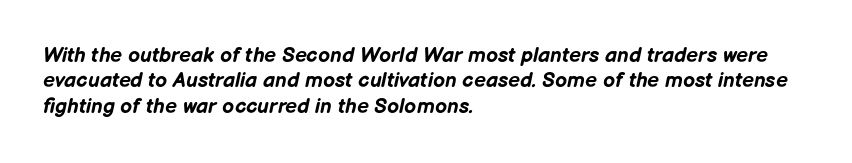
Casual observation: everything's shoved over to the left. Bare-footed words on every line. Emphasis-style slanted type is in use. Between one letter and the next there's only the usual sliver of space.
